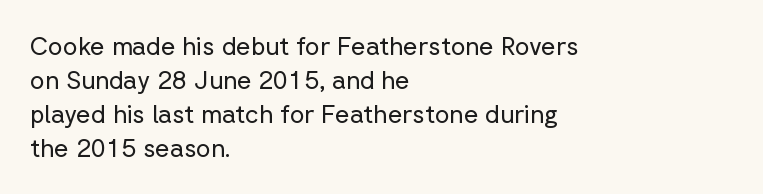
A normal amount of white space separates one row of letters from the next. Honestly, the letter spacing is just normal — you wouldn't notice it. The font's upright variant was chosen for this text. Is this a heavy cut? Hardly; it is regular or lighter. Caption: multi-line text, flush left, ragged right.
